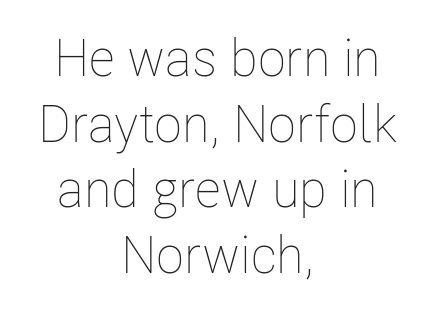
{"italic": "no", "bold": "no", "weight": "thin", "width": "condensed", "stroke_contrast": "low", "x_height": "medium", "monospaced": "no", "underline": "no", "align": "center", "line_spacing": "normal", "line_spacing_ratio": 1.26, "letter_spacing": "normal", "letter_spacing_em": 0.0, "glyph_px": 52}
